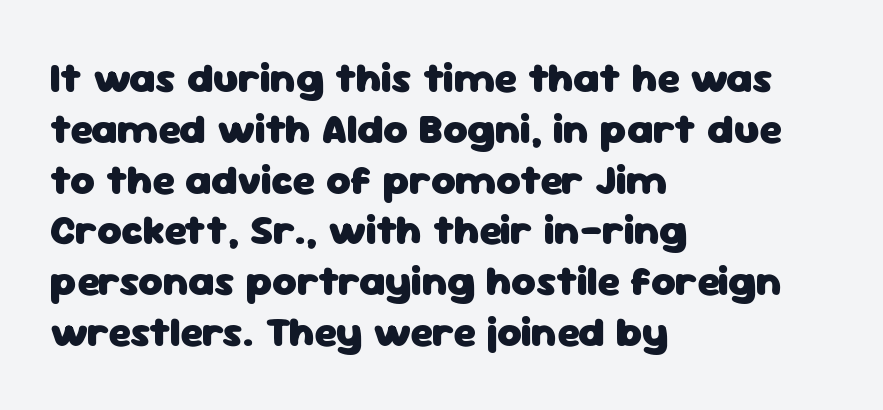
Q: Is the text bold? A: Yes.
Q: Is the text italic (slanted)? A: No, it is upright.
Q: Is the typeface a serif or a sans-serif typeface? A: Sans-serif.
Q: Is the text underlined? A: No.
Q: How is the paragraph aligned? A: Left-aligned.
Q: Is the spacing between letters normal or unusually wide? A: Normal.
Q: Width (condensed, normal, or wide)? A: Normal.
Q: Stroke contrast? A: Low.
Q: x-height? A: Medium.
Q: Monospaced? A: No.
